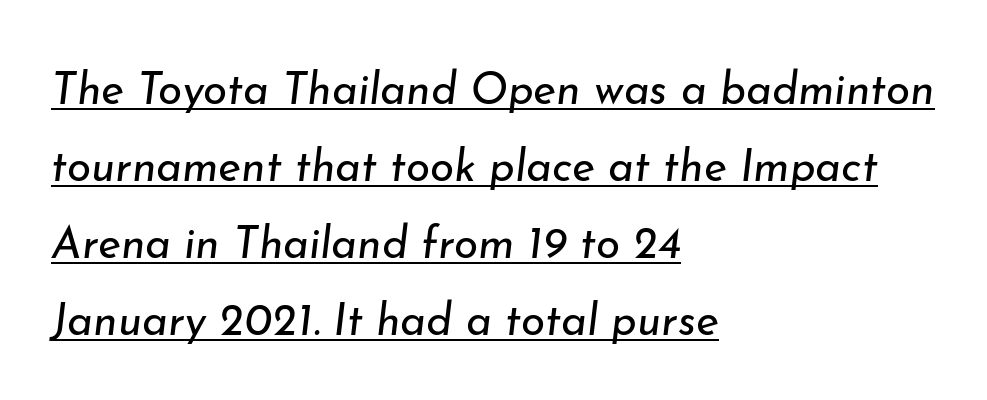
The image shows 44 px regular-weight type, italic (leaning right); set left-aligned, line spacing 1.75x, normal letter spacing, underlined; low stroke contrast and a small x-height.
